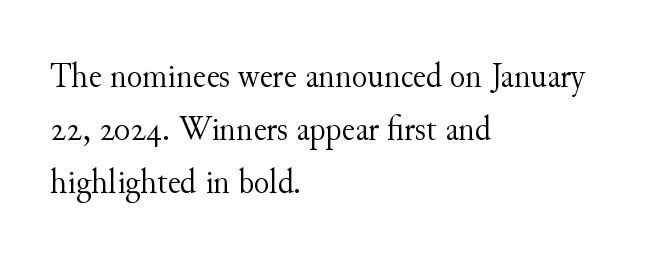
A bare baseline throughout the passage. The cut favours lightness, reaching ordinary text weight at its darkest. Each letter keeps its own natural width here, so spacing adapts to shape. The rendering shows small feet on the letterforms — a serif design. Ascenders rise straight up at ninety degrees.
